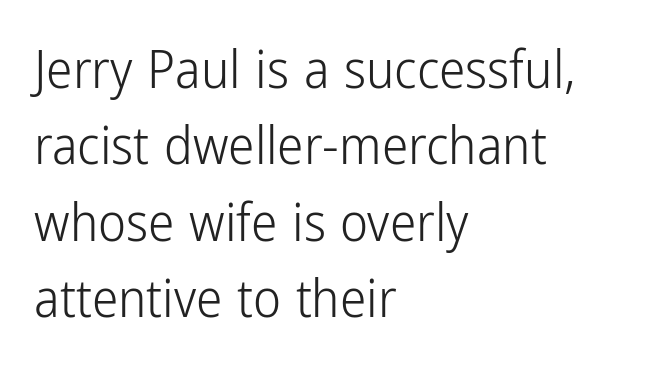
The image shows 53 px light, condensed sans-serif type, upright; set left-aligned, normal line spacing (1.44x), normal letter spacing, not underlined; low stroke contrast and a medium x-height.
